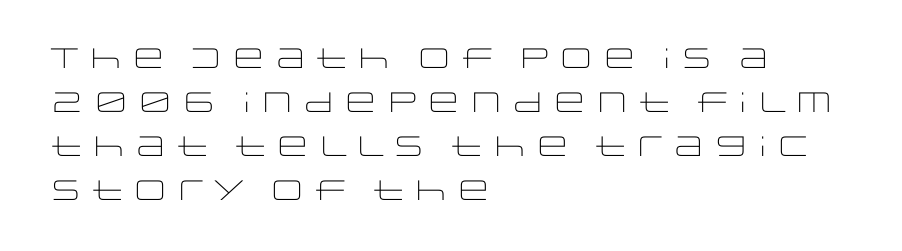
The image shows 28 px light, wide sans-serif type, upright; set left-aligned, normal line spacing (1.57x), normal letter spacing, not underlined; low stroke contrast and a large x-height.
